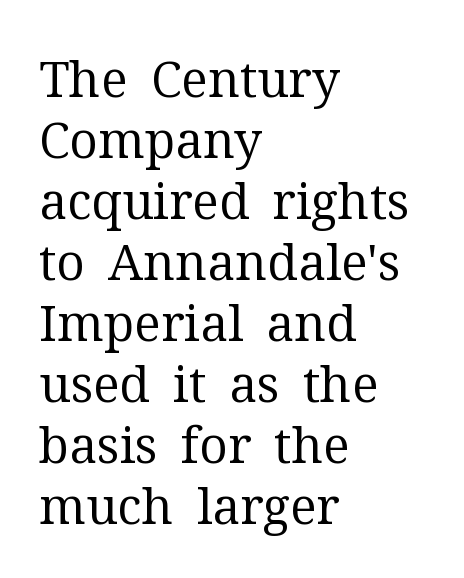
The image shows 50 px regular-weight serif type, upright; set left-aligned, line spacing 1.22x, normal letter spacing, not underlined; medium stroke contrast and a medium x-height.
